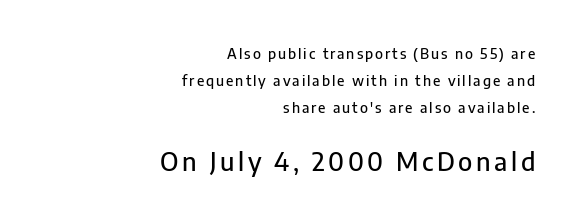
The image shows 25 px text type, upright; set right-aligned, loose line spacing (1.94x), not underlined; the second (bottom) block is 1.79x larger.
